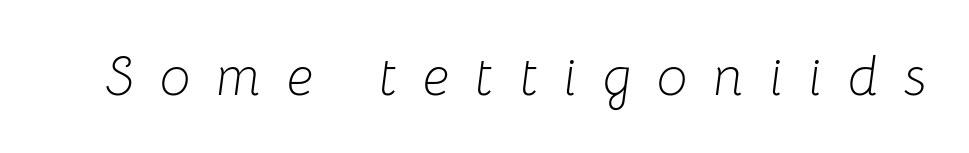
The image shows 54 px light type, italic (leaning right); set unusually wide letter spacing (+0.48 em), not underlined; low stroke contrast and a medium x-height.
